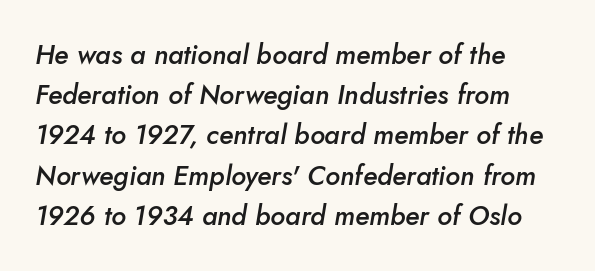
Q: Is the text bold? A: Semi-bold.
Q: Is the text italic (slanted)? A: Yes, it leans right by about 10 degrees.
Q: Is the text underlined? A: No.
Q: How is the paragraph aligned? A: Left-aligned.
Q: Is the spacing between letters normal or unusually wide? A: Normal.
Q: Is the spacing between lines tight, normal or loose? A: Normal.
